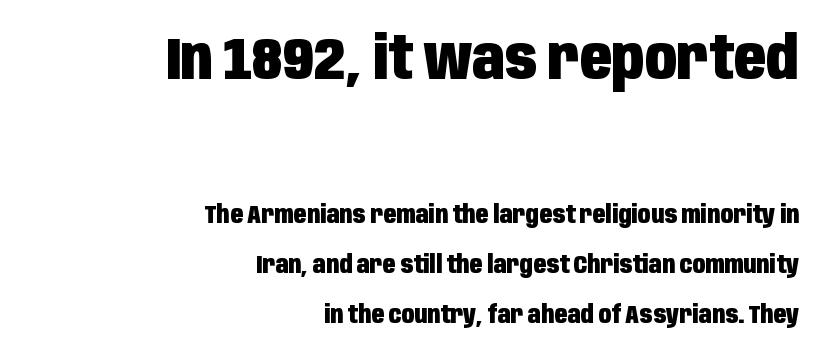
The image shows 59 px heavy, condensed sans-serif type, upright; set right-aligned, loose line spacing (2.09x), normal letter spacing, not underlined; the first (top) block is 2.46x larger; low stroke contrast and a large x-height.
